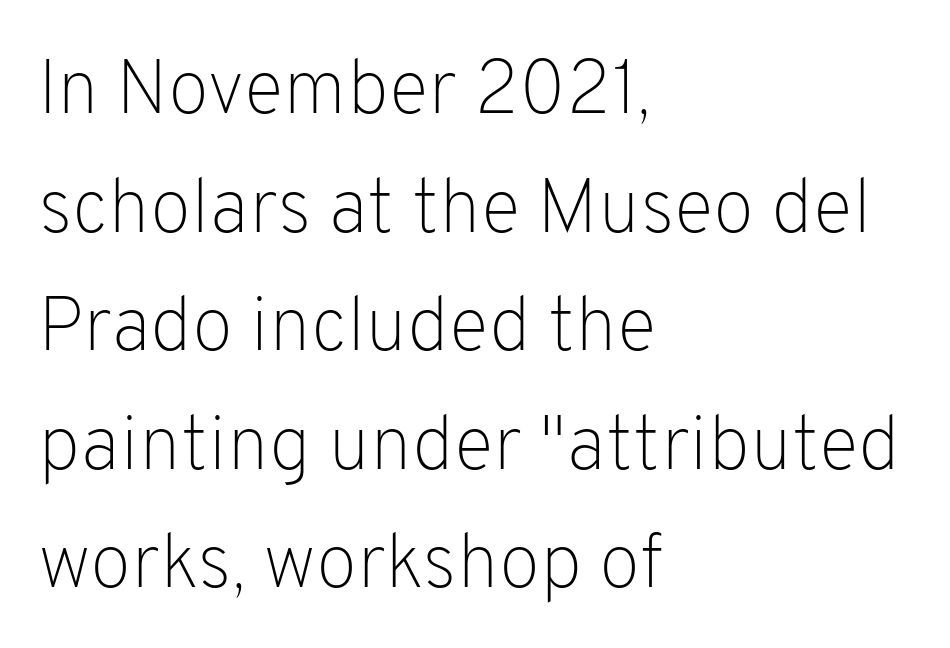
Q: Is the text bold? A: No.
Q: Is the text italic (slanted)? A: No, it is upright.
Q: Is the typeface a serif or a sans-serif typeface? A: Sans-serif.
Q: Is the text underlined? A: No.
Q: How is the paragraph aligned? A: Left-aligned.
Q: Is the spacing between letters normal or unusually wide? A: Normal.
Q: Is the spacing between lines tight, normal or loose? A: Normal.
Q: Width (condensed, normal, or wide)? A: Normal.
Q: Stroke contrast? A: Low.
Q: x-height? A: Medium.
Q: Monospaced? A: No.
